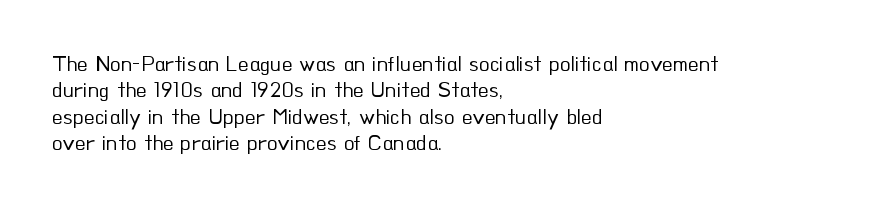
The image shows 22 px text type, upright; set left-aligned, line spacing 1.2x, normal letter spacing, not underlined.
